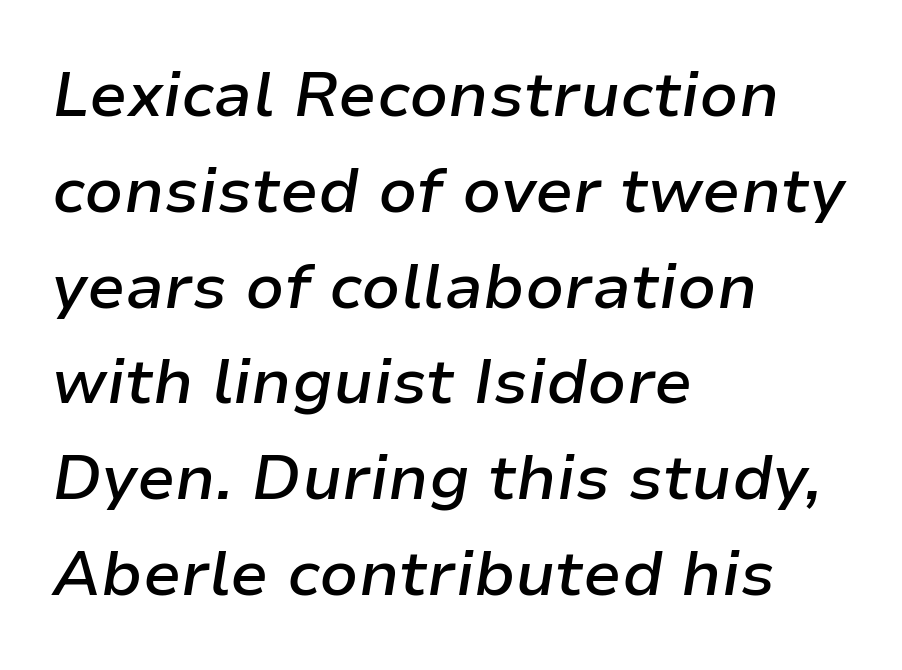
The image shows 63 px semibold type, italic (leaning right); set left-aligned, normal line spacing (1.52x), normal letter spacing, not underlined; low stroke contrast and a medium x-height.
